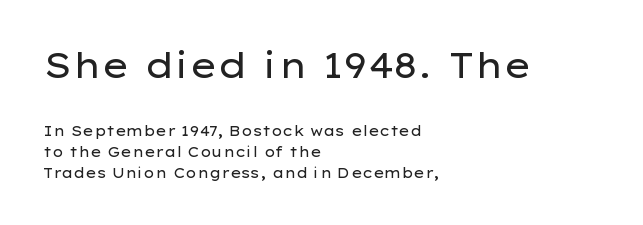
{"serif": "no", "italic": "no", "bold": "no", "weight": "regular", "width": "wide", "stroke_contrast": "low", "x_height": "medium", "monospaced": "no", "underline": "no", "align": "left", "line_spacing": "normal", "line_spacing_ratio": 1.47, "letter_spacing": "normal", "letter_spacing_em": 0.0, "larger_block": "first", "size_ratio": 2.5, "glyph_px": 35}
